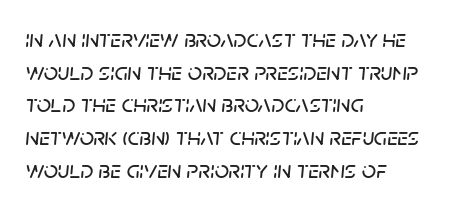
Any mark beneath the type? The region is blank. This is oblique type, the kind used for emphasis or titles. Reading down the column, the eye jumps a familiar distance to each next line. Where is the straight margin? On the left.
